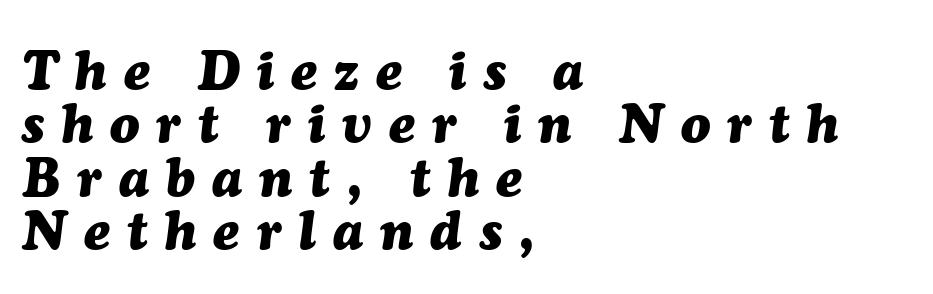
The image shows 54 px heavy type, italic (leaning right); set left-aligned, tight line spacing (0.99x), unusually wide letter spacing (+0.32 em), not underlined; medium stroke contrast and a medium x-height.
